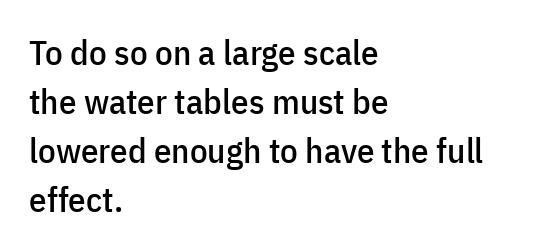
{"serif": "no", "italic": "no", "width": "condensed", "stroke_contrast": "low", "x_height": "medium", "monospaced": "no", "underline": "no", "align": "left", "line_spacing": "normal", "line_spacing_ratio": 1.4, "letter_spacing": "normal", "letter_spacing_em": 0.0, "glyph_px": 35}
